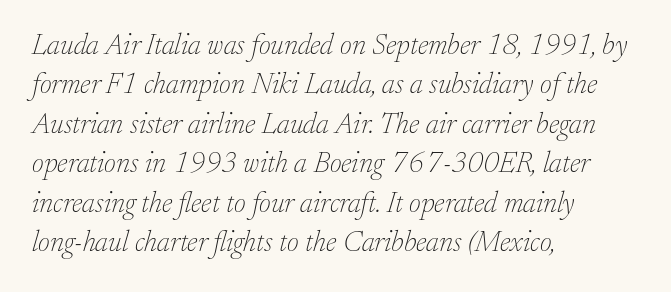
I'd call this a serif setting — the letters wear small feet. Clear beneath every line of the passage. The face used here has a pronounced slope to its letters. Weight: regular or lighter.
